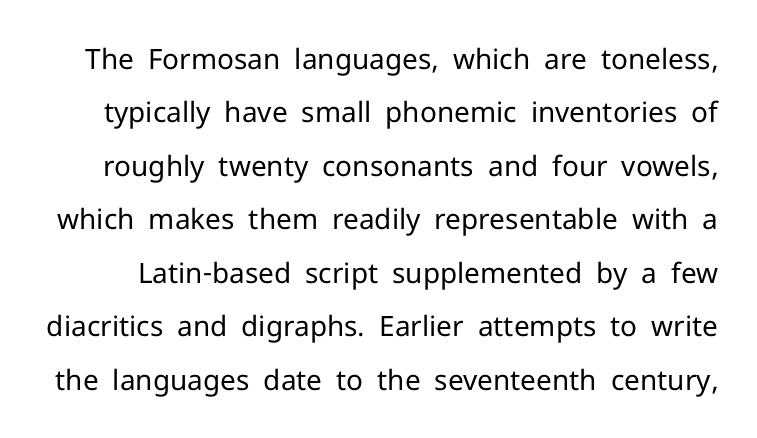
The image shows 28 px regular-weight sans-serif type, upright; set loose line spacing (1.91x), normal letter spacing, not underlined; low stroke contrast and a medium x-height.
